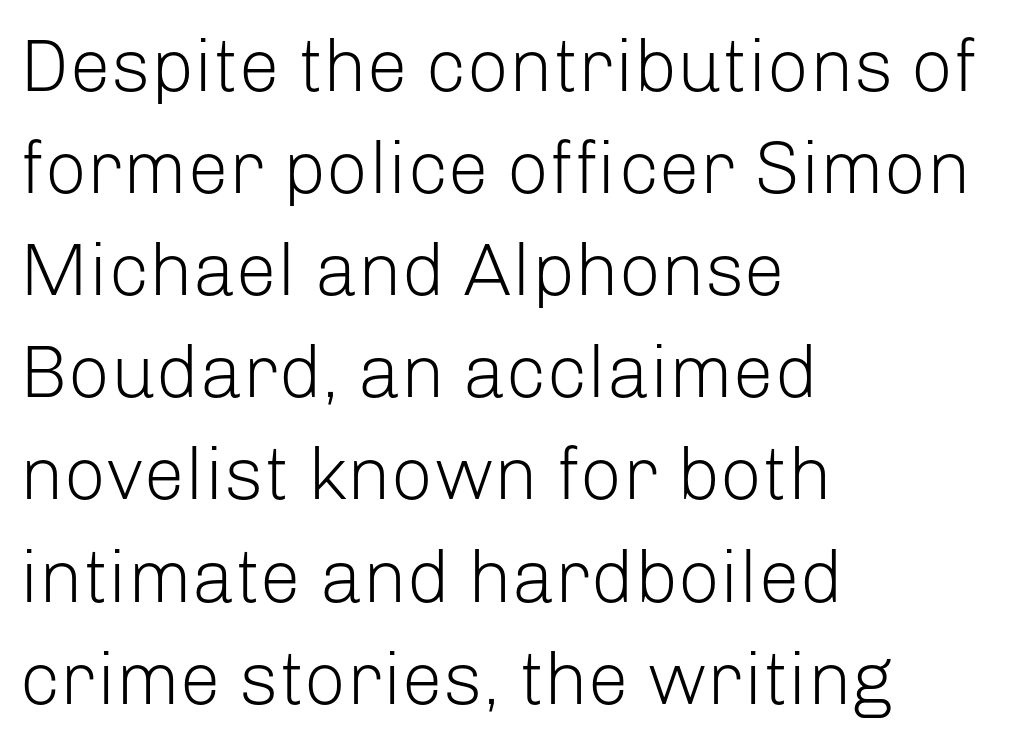
The strokes are not fattened; the text isn't bold. The typeface chosen for these lines omits serifs. Each line starts at the same left margin while the right side varies. Descenders hang freely into open space.
